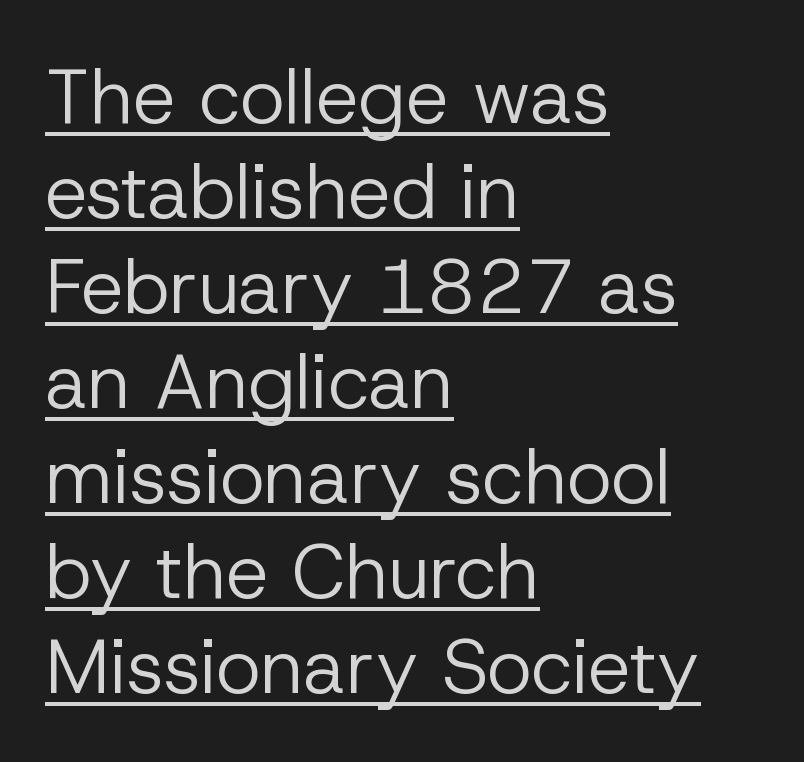
The image shows 76 px regular-weight sans-serif type, upright; set left-aligned, normal line spacing (1.25x), normal letter spacing, underlined; low stroke contrast and a medium x-height.
